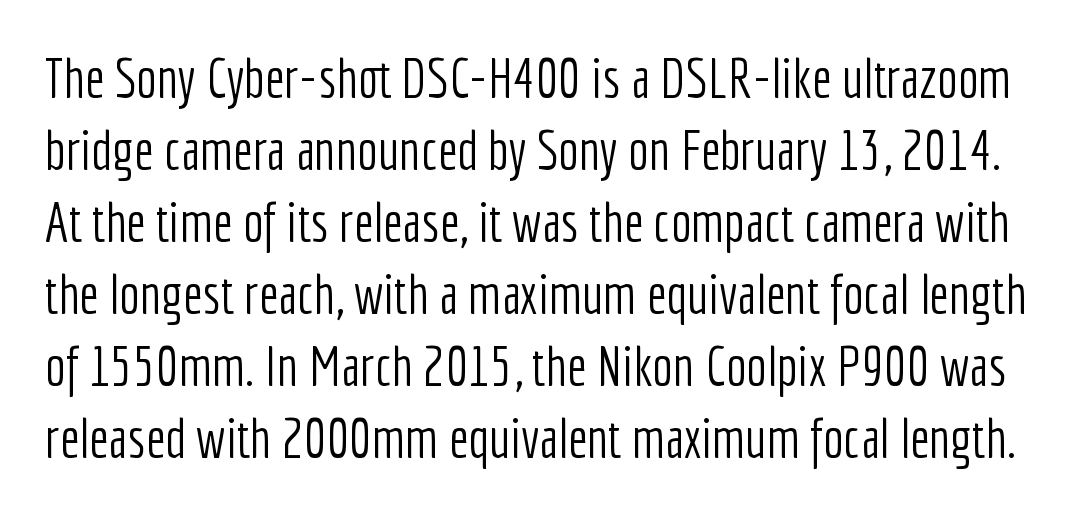
Glyph-to-glyph distance matches everyday printed text. The baseline area is clear. Typographically, this falls in the sans-serif category. Is this a fixed-width face? No — the glyphs have proportional, varying widths.
